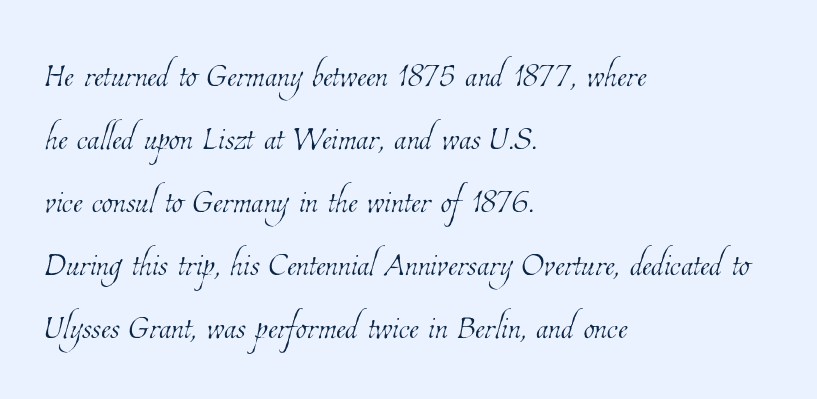
Q: Is the text bold? A: No.
Q: Is the text underlined? A: No.
Q: How is the paragraph aligned? A: Left-aligned.
Q: Is the spacing between letters normal or unusually wide? A: Normal.
Q: Is the spacing between lines tight, normal or loose? A: Normal.
Q: Width (condensed, normal, or wide)? A: Condensed.
Q: Stroke contrast? A: Low.
Q: x-height? A: Medium.
Q: Monospaced? A: No.
